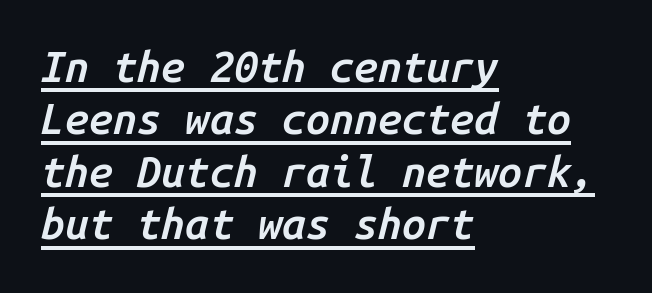
{"italic": "yes", "lean": "right", "slant_degrees": 14, "bold": "semi", "weight": "semibold", "width": "normal", "stroke_contrast": "low", "x_height": "medium", "monospaced": "yes", "underline": "yes", "align": "left", "line_spacing_ratio": 1.22, "letter_spacing": "normal", "letter_spacing_em": 0.0, "glyph_px": 43}
